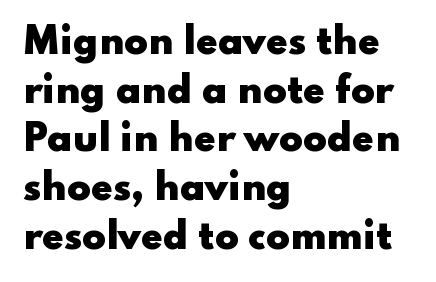
{"serif": "no", "italic": "no", "bold": "yes", "weight": "heavy", "width": "wide", "stroke_contrast": "low", "x_height": "small", "monospaced": "no", "underline": "no", "align": "left", "line_spacing": "normal", "line_spacing_ratio": 1.39, "letter_spacing": "normal", "letter_spacing_em": 0.0, "glyph_px": 35}
